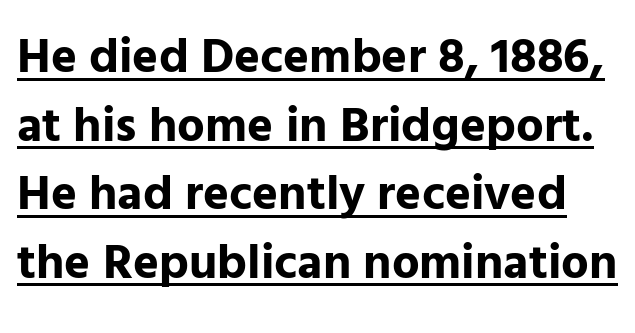
The image shows 49 px bold sans-serif type, upright; set normal line spacing (1.4x), normal letter spacing, underlined; low stroke contrast and a medium x-height.
